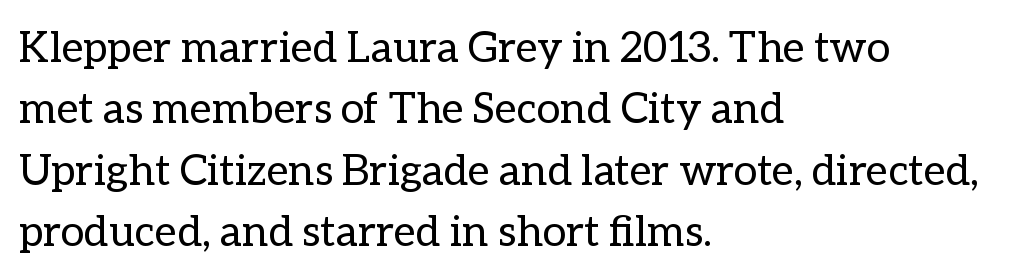
{"italic": "no", "bold": "no", "weight": "regular", "width": "normal", "stroke_contrast": "low", "x_height": "medium", "monospaced": "no", "underline": "no", "align": "left", "line_spacing": "normal", "line_spacing_ratio": 1.43, "letter_spacing": "normal", "letter_spacing_em": 0.0, "glyph_px": 43}
